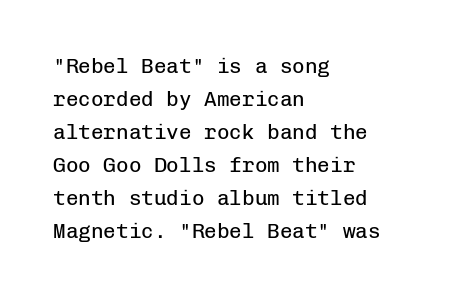
No italicization has been applied; the sample stays upright. This rendering features lettering with no underline. Summary of weight: not heavy and not bold. The typesetter chose a ragged-right arrangement here. The vertical gap from one line to the next is medium.
